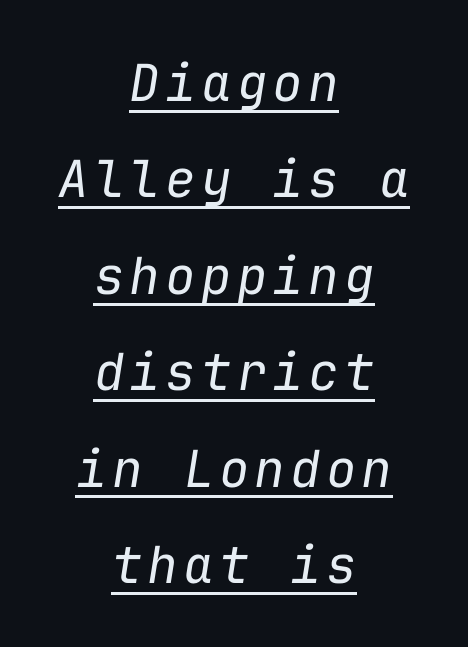
This is oblique type, the kind used for emphasis or titles. Each letter, wide or thin by design, is forced into the same width here. Casual observation: everything's sitting right in the middle. This sample carries an underscore along the baseline area. Weight: regular or lighter.
